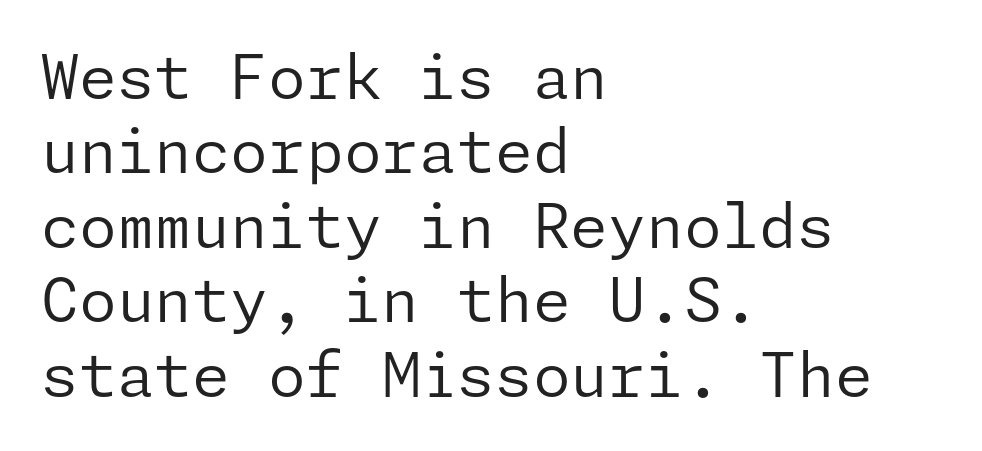
Q: Is the text bold? A: No.
Q: Is the text italic (slanted)? A: No, it is upright.
Q: Is the typeface a serif or a sans-serif typeface? A: Sans-serif.
Q: Is the text underlined? A: No.
Q: How is the paragraph aligned? A: Left-aligned.
Q: Is the spacing between letters normal or unusually wide? A: Normal.
Q: Width (condensed, normal, or wide)? A: Normal.
Q: Stroke contrast? A: Low.
Q: x-height? A: Medium.
